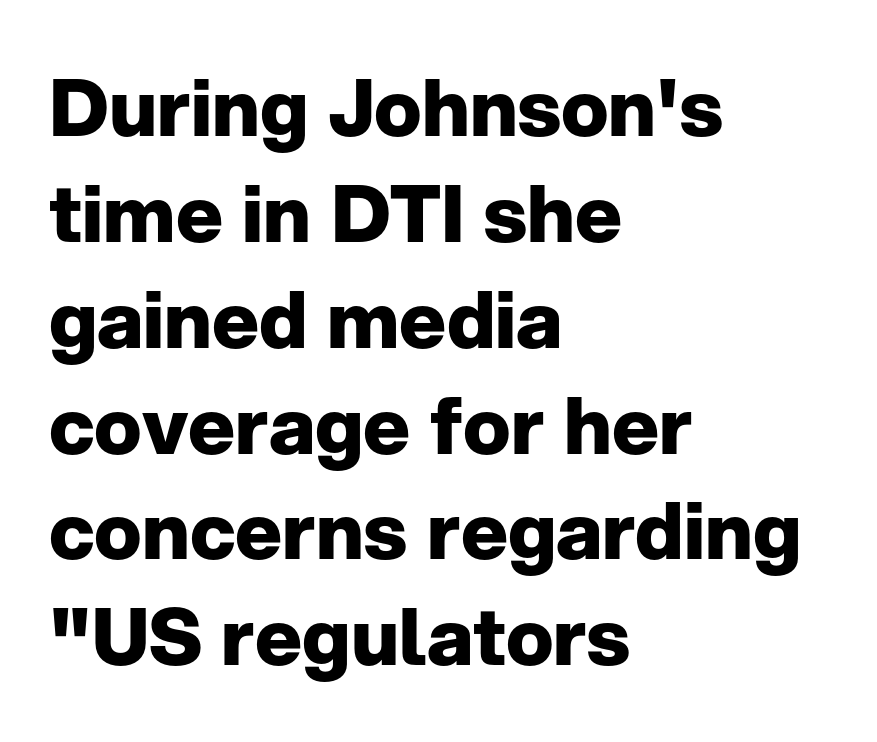
{"serif": "no", "italic": "no", "bold": "yes", "weight": "heavy", "width": "normal", "stroke_contrast": "low", "x_height": "medium", "monospaced": "no", "underline": "no", "align": "left", "line_spacing": "normal", "line_spacing_ratio": 1.34, "letter_spacing": "normal", "letter_spacing_em": 0.0, "glyph_px": 79}
